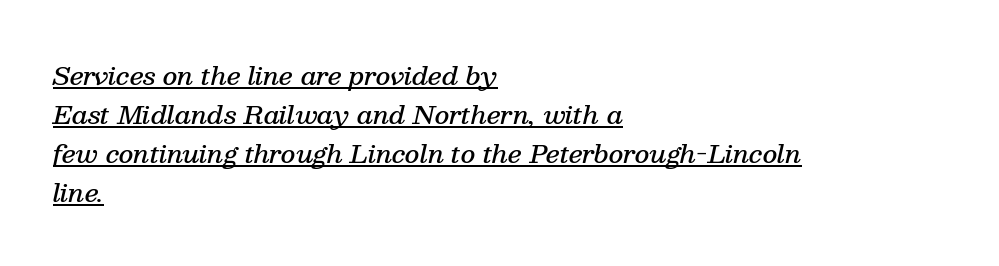
The image shows 25 px text type, italic (leaning right); set left-aligned, normal line spacing (1.56x), normal letter spacing, underlined.
